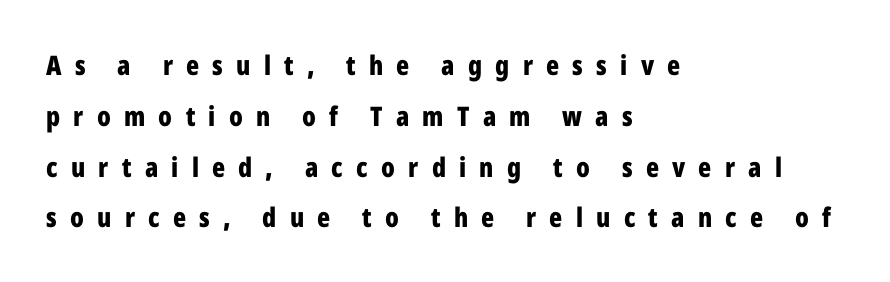
{"italic": "no", "bold": "yes", "underline": "no", "align": "left", "line_spacing_ratio": 1.88, "letter_spacing": "wide", "letter_spacing_em": 0.49, "glyph_px": 27}
